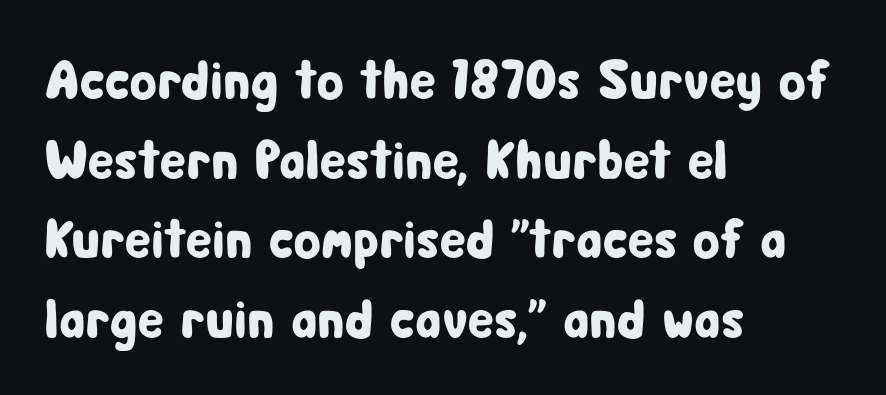
The passage shown is typed in a proportional face where columns would drift. The line texture is even and compact thanks to regular tracking. A sans-serif font was chosen for this passage. Style check: upright. Interline gaps are of average width in this sample. One-word summary of the alignment: left.
